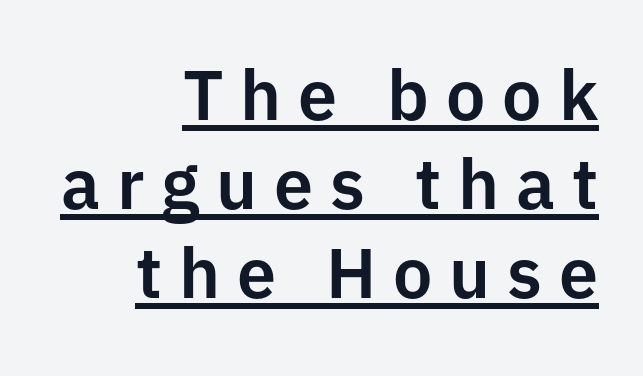
The image shows 70 px sans-serif type, upright; set right-aligned, normal line spacing (1.27x), unusually wide letter spacing (+0.24 em), underlined; low stroke contrast and a medium x-height.
